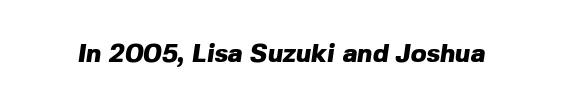
Q: Is the text bold? A: Yes.
Q: Is the text underlined? A: No.
Q: Is the spacing between letters normal or unusually wide? A: Normal.
